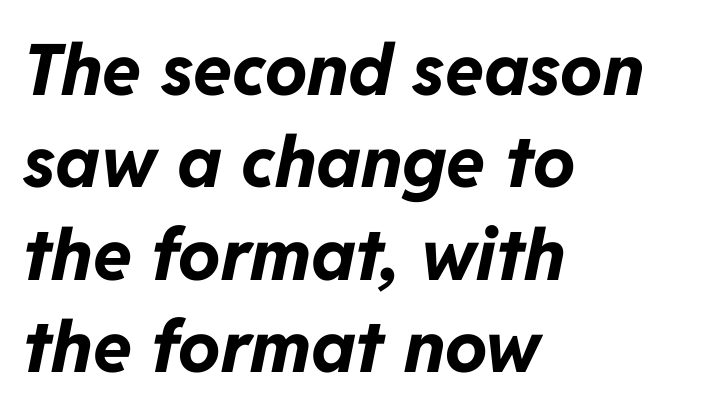
The image shows 71 px bold type, italic (leaning right); set left-aligned, normal line spacing (1.3x), normal letter spacing, not underlined; low stroke contrast and a medium x-height.
